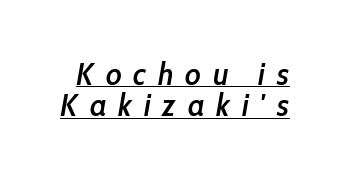
{"italic": "yes", "lean": "right", "slant_degrees": 10, "bold": "semi", "weight": "semibold", "width": "condensed", "stroke_contrast": "low", "x_height": "medium", "monospaced": "no", "underline": "yes", "line_spacing": "tight", "line_spacing_ratio": 1.01, "letter_spacing": "wide", "letter_spacing_em": 0.38, "glyph_px": 31}
